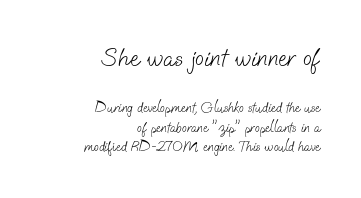
Q: Is the text bold? A: No.
Q: Is the text underlined? A: No.
Q: How is the paragraph aligned? A: Right-aligned.
Q: Is the spacing between letters normal or unusually wide? A: Normal.
Q: Is the spacing between lines tight, normal or loose? A: Normal.
Q: Which block of text is set in a larger size, the first (top) or the second (bottom)? A: The first (top) one.
